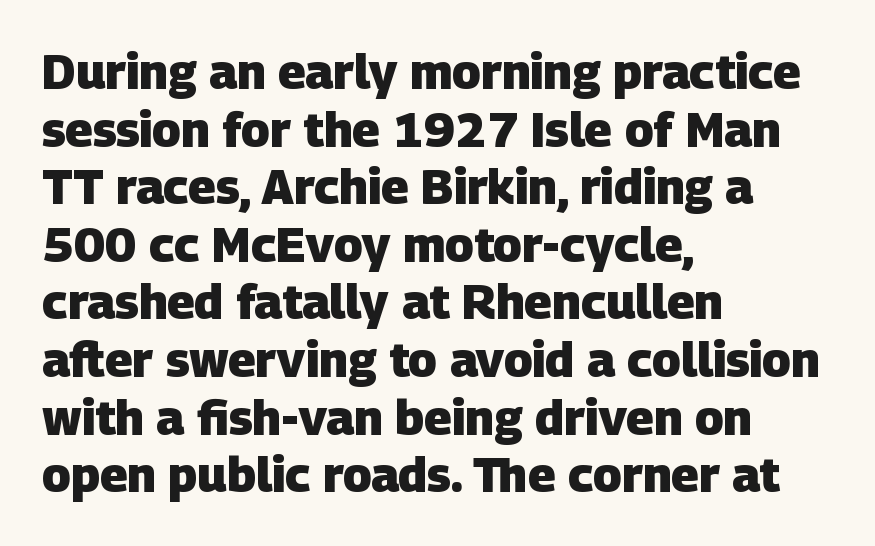
The image shows 48 px heavy sans-serif type; set left-aligned, line spacing 1.2x, normal letter spacing, not underlined; low stroke contrast and a large x-height.
